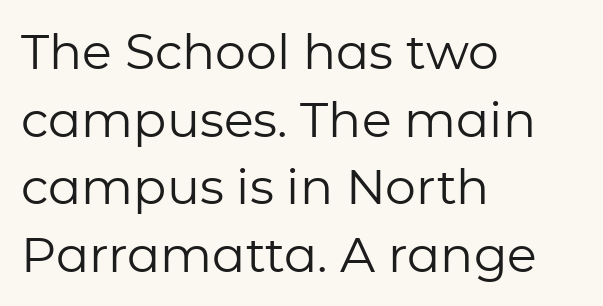
Q: Is the text bold? A: No.
Q: Is the text italic (slanted)? A: No, it is upright.
Q: Is the typeface a serif or a sans-serif typeface? A: Sans-serif.
Q: Is the text underlined? A: No.
Q: How is the paragraph aligned? A: Left-aligned.
Q: Is the spacing between letters normal or unusually wide? A: Normal.
Q: Is the spacing between lines tight, normal or loose? A: Normal.
Q: Width (condensed, normal, or wide)? A: Normal.
Q: Stroke contrast? A: Low.
Q: x-height? A: Medium.
Q: Monospaced? A: No.
